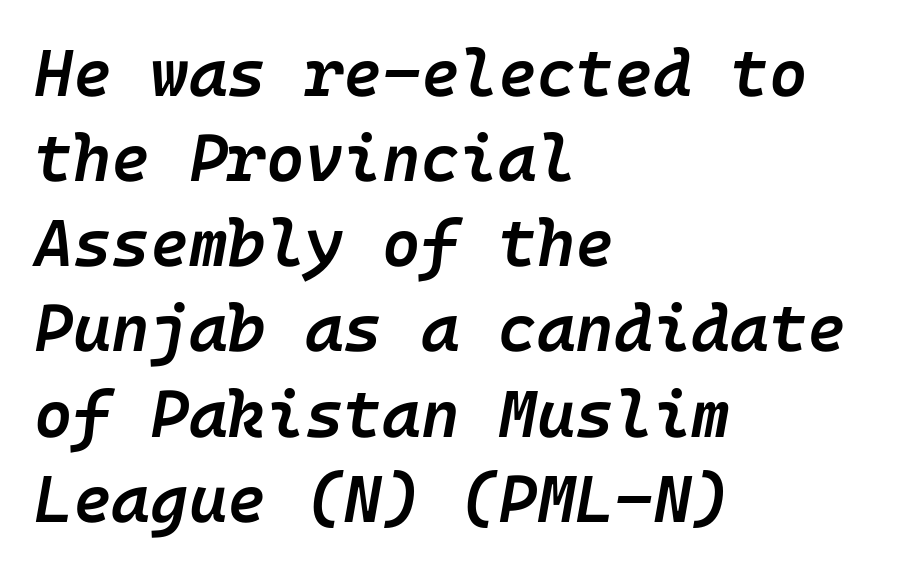
Bare-footed words on every line. Horizontally, the lines are justified to the leading edge only. Italic? Definitely — the glyphs are oblique. The glyphs have the mass of a demibold cut, below bold. A typesetter would call this leading conventional body-copy spacing.
